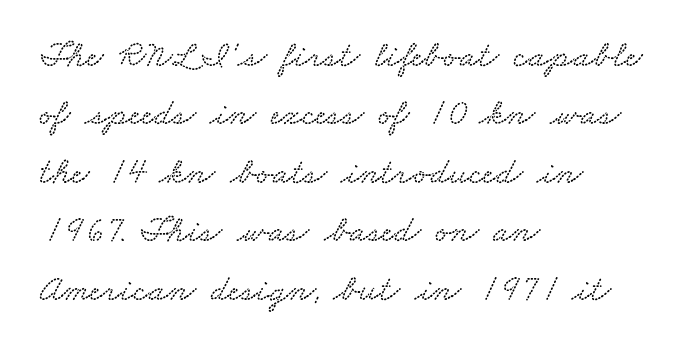
Horizontally, the lines are justified to the leading edge only. The foot of each line stays bare and open. Evenly set lines give the paragraph a standard silhouette. The letters advance in unequal steps, a hallmark of proportional type. Nothing unusual about the tracking: characters are spaced as the font intends.
